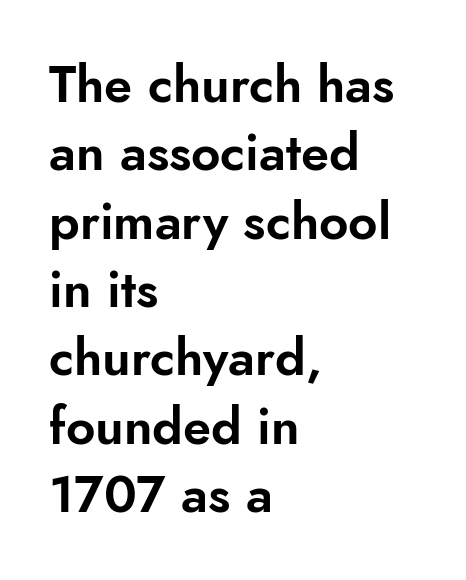
The image shows 51 px sans-serif type, upright; set left-aligned, normal line spacing (1.34x), normal letter spacing, not underlined; low stroke contrast and a small x-height.
